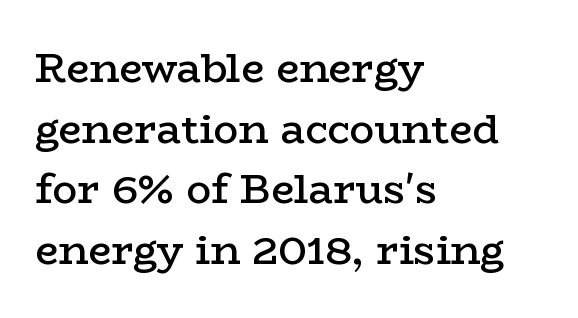
{"serif": "yes", "italic": "no", "bold": "semi", "weight": "semibold", "width": "wide", "stroke_contrast": "low", "x_height": "medium", "monospaced": "no", "underline": "no", "align": "left", "line_spacing": "normal", "line_spacing_ratio": 1.48, "letter_spacing": "normal", "letter_spacing_em": 0.0, "glyph_px": 41}
